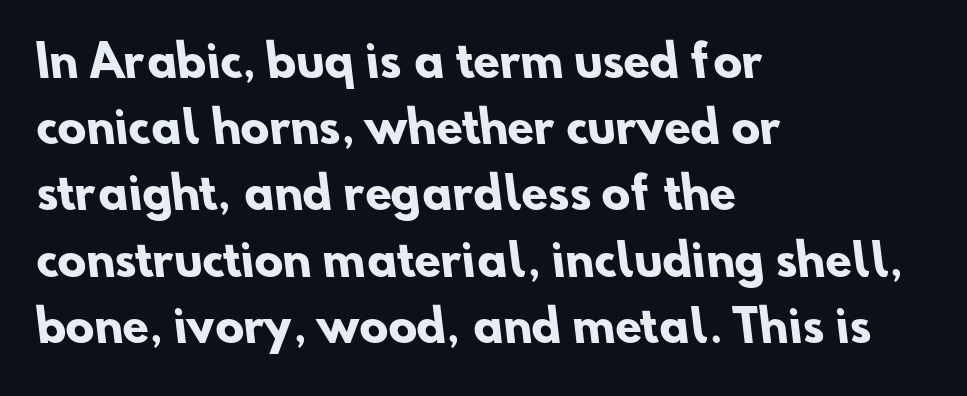
Q: Is the text bold? A: Yes.
Q: Is the typeface a serif or a sans-serif typeface? A: Sans-serif.
Q: Is the text underlined? A: No.
Q: How is the paragraph aligned? A: Left-aligned.
Q: Is the spacing between letters normal or unusually wide? A: Normal.
Q: Is the spacing between lines tight, normal or loose? A: Normal.
Q: Width (condensed, normal, or wide)? A: Normal.
Q: Stroke contrast? A: Low.
Q: x-height? A: Small.
Q: Monospaced? A: No.
